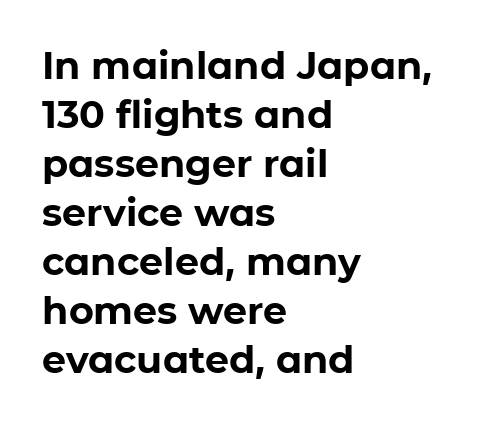
The image shows 38 px bold sans-serif type, upright; set left-aligned, normal line spacing (1.29x), normal letter spacing, not underlined; low stroke contrast and a medium x-height.
